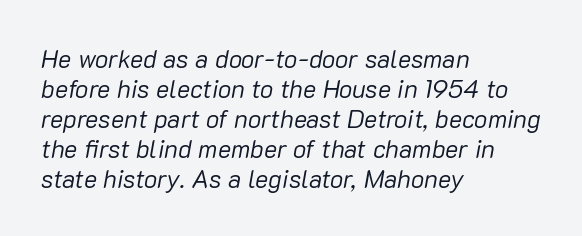
{"italic": "yes", "lean": "right", "slant_degrees": 10, "bold": "no", "underline": "no", "align": "left", "line_spacing_ratio": 1.2, "letter_spacing": "normal", "letter_spacing_em": 0.0, "glyph_px": 25}
